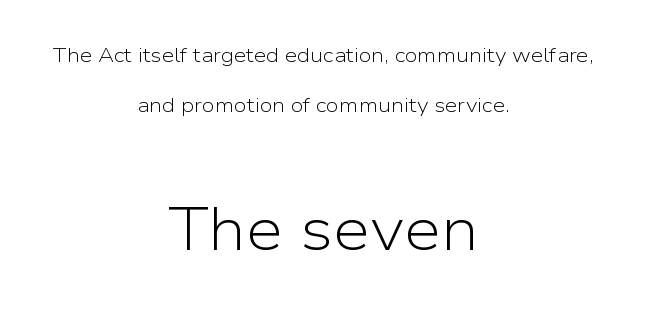
Q: Is the text bold? A: No.
Q: Is the text italic (slanted)? A: No, it is upright.
Q: Is the typeface a serif or a sans-serif typeface? A: Sans-serif.
Q: Is the text underlined? A: No.
Q: How is the paragraph aligned? A: Centered.
Q: Is the spacing between letters normal or unusually wide? A: Normal.
Q: Is the spacing between lines tight, normal or loose? A: Loose.
Q: Which block of text is set in a larger size, the first (top) or the second (bottom)? A: The second (bottom) one.
Q: Width (condensed, normal, or wide)? A: Normal.
Q: Stroke contrast? A: Low.
Q: x-height? A: Medium.
Q: Monospaced? A: No.
